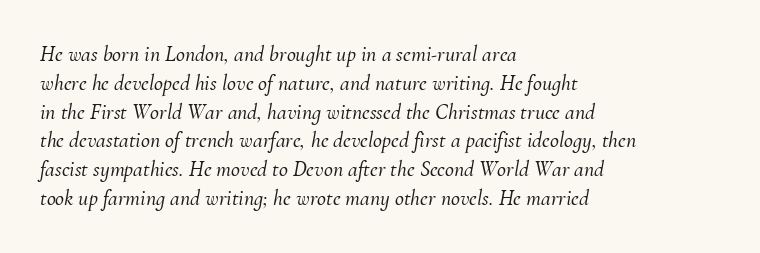
Visually the block forms a straight wall on the left and a jagged coastline on the right. The passage shown has conventional tracking throughout. The words here are not underlined. Does the lettering tilt? It does — this is italic.
